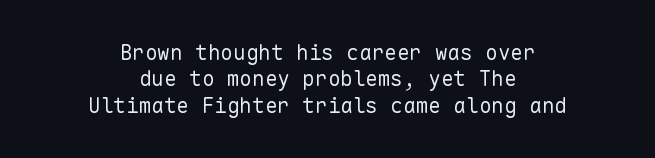
{"italic": "no", "bold": "no", "underline": "no", "align": "center", "line_spacing": "normal", "line_spacing_ratio": 1.26, "letter_spacing": "normal", "letter_spacing_em": 0.0, "glyph_px": 21}
